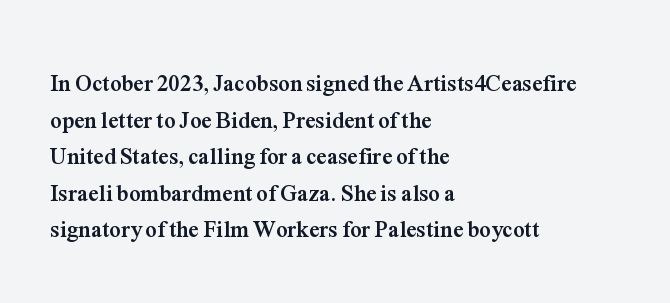
The image shows 23 px bold type, upright; set left-aligned, normal line spacing (1.59x), normal letter spacing, not underlined.
